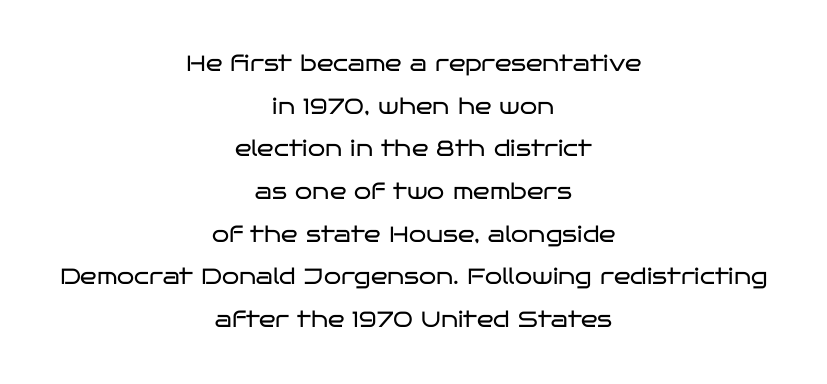
The image shows 22 px text type, upright; set centered, loose line spacing (1.94x), normal letter spacing, not underlined.
